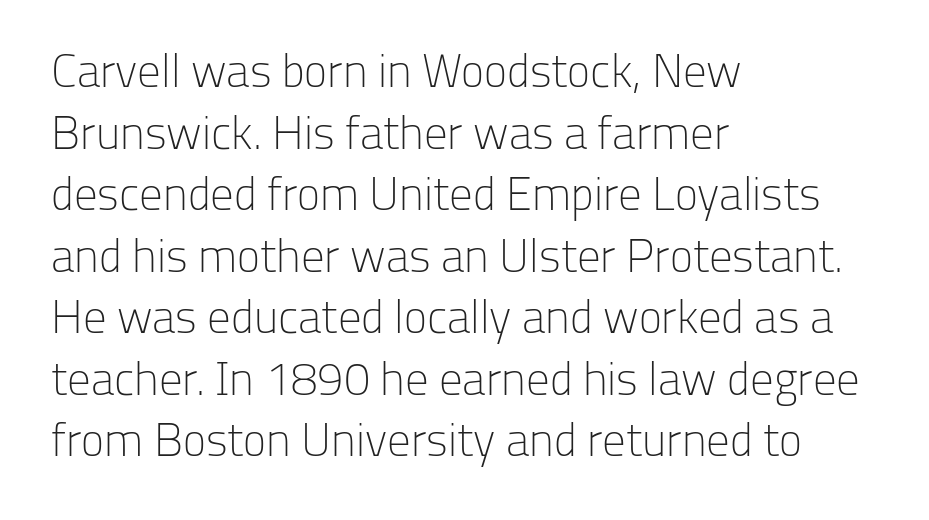
Inter-character spacing is left at the font's built-in metrics. Typographically, this falls in the sans-serif category. Tall strokes in this sample are plumb rather than angled. The rendering anchors every line to the left-hand side. Proportional: the letters do not fall into vertical columns. Weight: not bold — regular or lighter.
